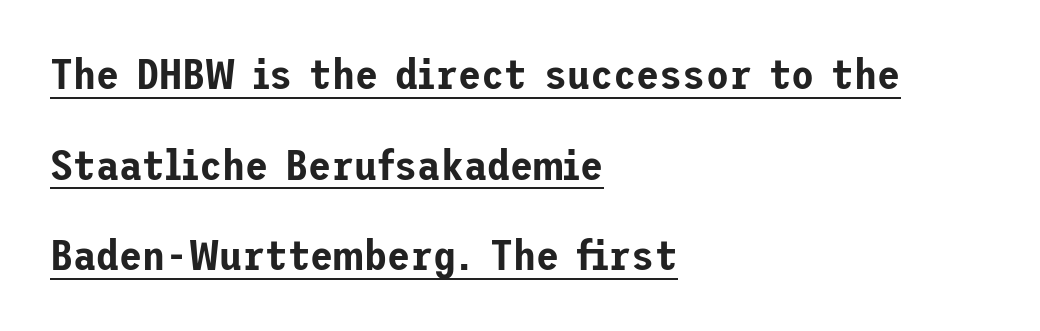
Q: Is the text italic (slanted)? A: No, it is upright.
Q: Is the typeface a serif or a sans-serif typeface? A: Sans-serif.
Q: Is the text underlined? A: Yes.
Q: How is the paragraph aligned? A: Left-aligned.
Q: Is the spacing between letters normal or unusually wide? A: Normal.
Q: Is the spacing between lines tight, normal or loose? A: Loose.
Q: Width (condensed, normal, or wide)? A: Normal.
Q: Stroke contrast? A: Low.
Q: x-height? A: Medium.
